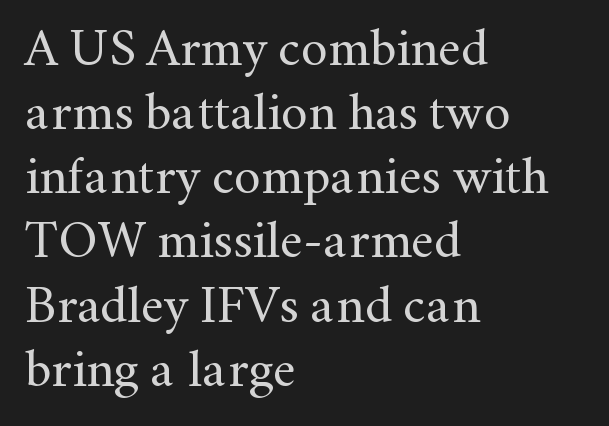
The font is comparable to plain body text, perhaps lighter. Here the glyphs are tracked normally, forming tight word shapes. Words float on clear page, feet unadorned. The axis of the letterforms is exactly vertical.
